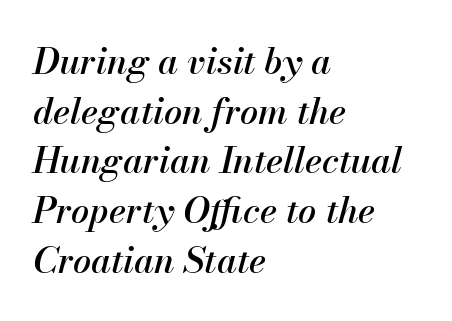
Teacher's note: observe the even left margin — that is flush-left alignment. The rendering uses natural spacing where letterforms have individual widths. The strip under each line holds only bare page. The line texture is even and compact thanks to regular tracking. In terms of leading, this rendering sits right in the middle.
